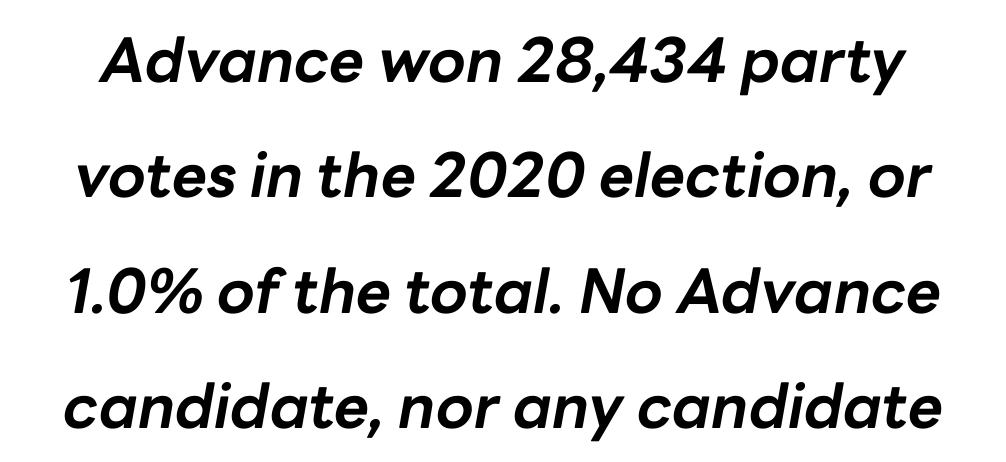
The image shows 61 px bold type, italic (leaning right); set line spacing 1.89x, normal letter spacing, not underlined; low stroke contrast and a medium x-height.
